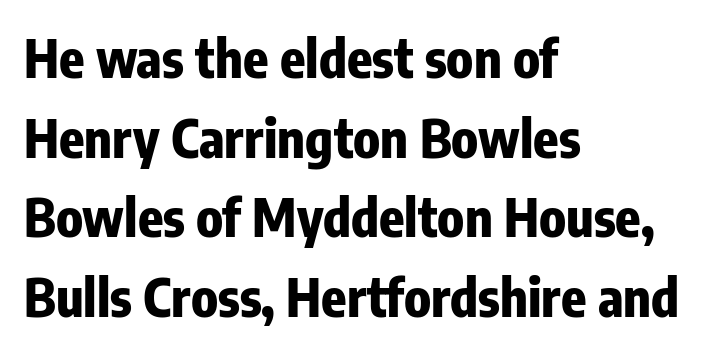
Q: Is the text bold? A: Yes.
Q: Is the text italic (slanted)? A: No, it is upright.
Q: Is the typeface a serif or a sans-serif typeface? A: Sans-serif.
Q: Is the text underlined? A: No.
Q: How is the paragraph aligned? A: Left-aligned.
Q: Is the spacing between letters normal or unusually wide? A: Normal.
Q: Is the spacing between lines tight, normal or loose? A: Normal.
Q: Width (condensed, normal, or wide)? A: Condensed.
Q: Stroke contrast? A: Low.
Q: x-height? A: Medium.
Q: Monospaced? A: No.
